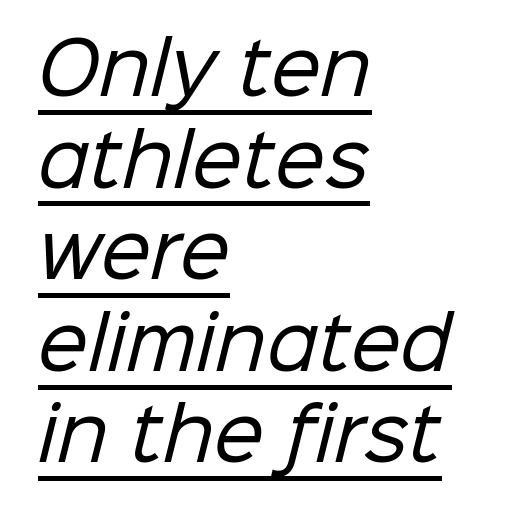
You could call the tracking neutral — neither tight nor loose. A sans-serif font was chosen for this passage. This sample has the flowing, uneven cadence of proportional lettering. Quick note: interline space is typical. Compared with undecorated copy, this sample adds a rule below the words. Horizontally, the lines are justified to the leading edge only.
